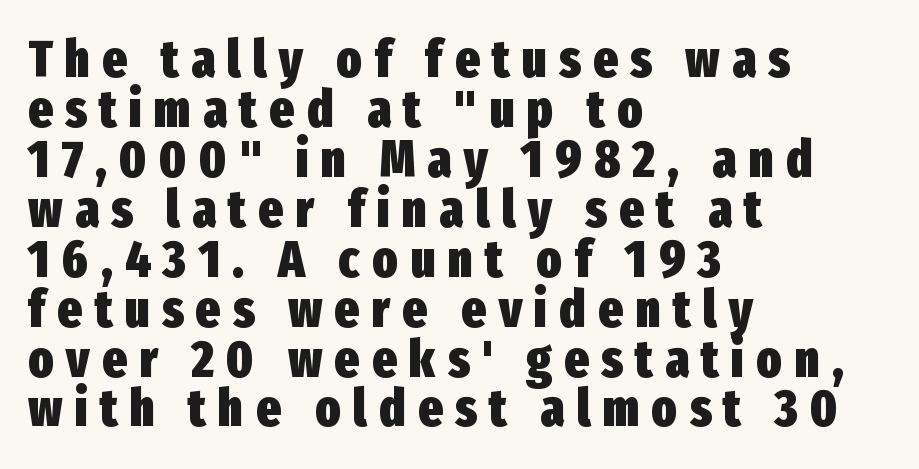
Q: Is the text bold? A: Yes.
Q: Is the text italic (slanted)? A: No, it is upright.
Q: Is the typeface a serif or a sans-serif typeface? A: Sans-serif.
Q: Is the text underlined? A: No.
Q: How is the paragraph aligned? A: Left-aligned.
Q: Is the spacing between letters normal or unusually wide? A: Unusually wide.
Q: Is the spacing between lines tight, normal or loose? A: Tight.
Q: Width (condensed, normal, or wide)? A: Condensed.
Q: Stroke contrast? A: Low.
Q: x-height? A: Medium.
Q: Monospaced? A: No.
